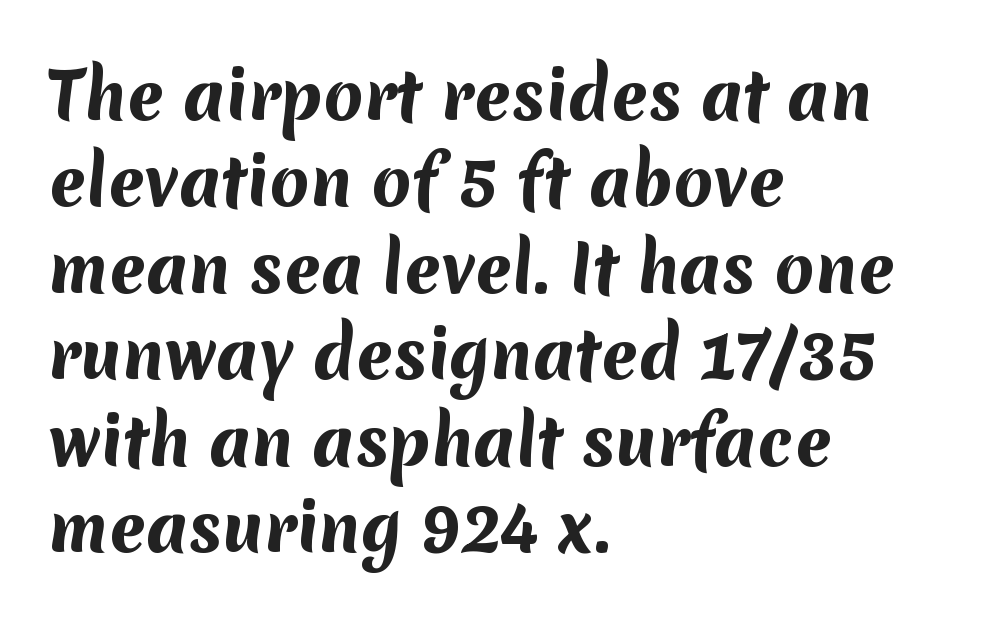
The image shows 65 px bold sans-serif type; set left-aligned, normal line spacing (1.33x), normal letter spacing, not underlined; medium stroke contrast and a medium x-height.
